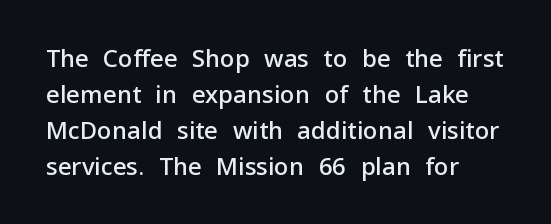
The image shows 24 px text type, upright; set left-aligned, normal line spacing (1.5x), normal letter spacing, not underlined.
